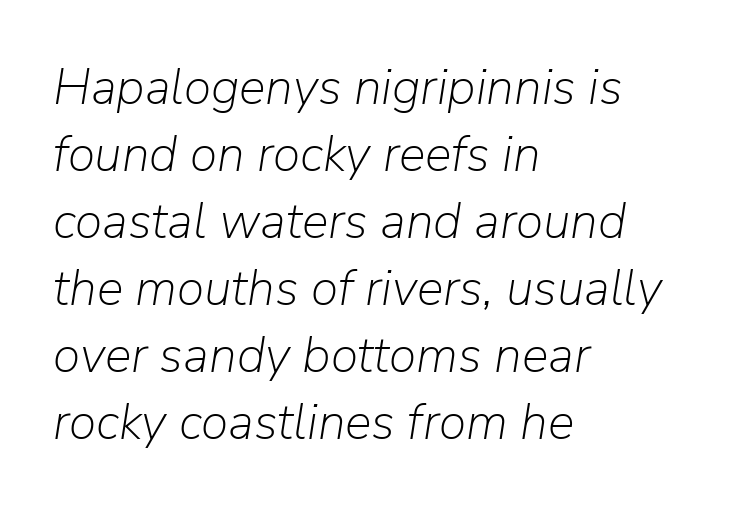
Any mark beneath the type? The region is blank. The font's italic variant was chosen for this text. In CSS terms this would be text-align: left. You could call the tracking neutral — neither tight nor loose. A typesetter would call this proportional, since set widths differ per character. Stems and bowls with no extra thickness — not bold.
